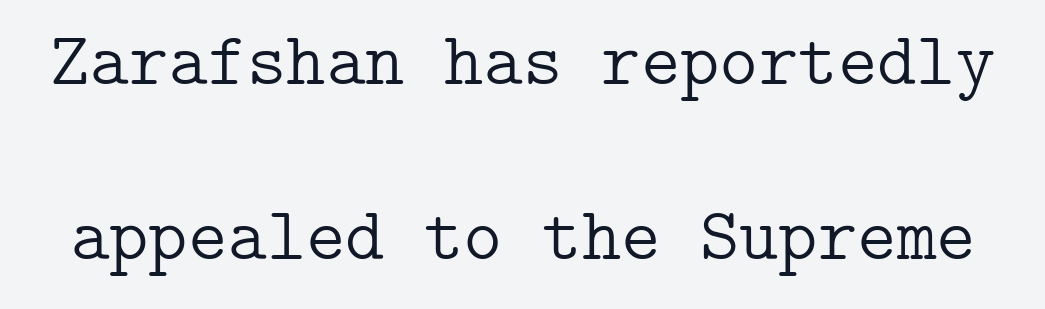
{"serif": "yes", "italic": "no", "bold": "no", "weight": "light", "width": "normal", "stroke_contrast": "low", "x_height": "medium", "underline": "no", "line_spacing": "loose", "line_spacing_ratio": 2.33, "letter_spacing": "normal", "letter_spacing_em": 0.0, "glyph_px": 75}
